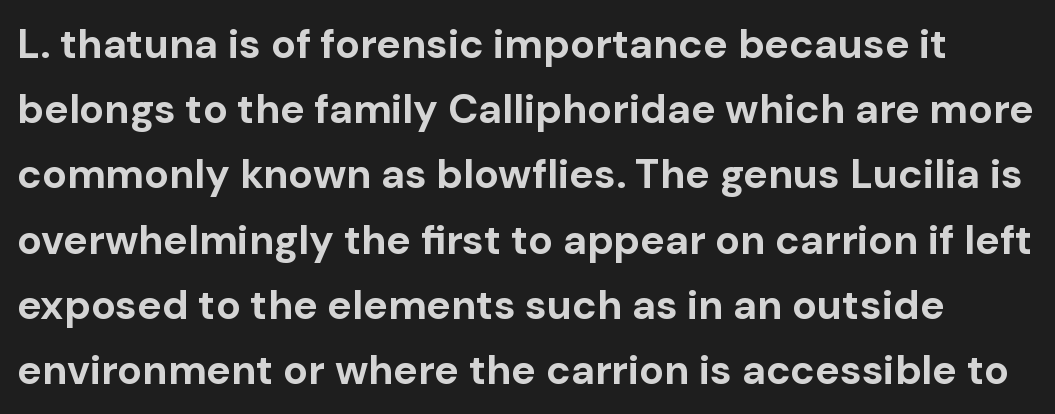
The image shows 41 px bold sans-serif type, upright; set normal line spacing (1.59x), normal letter spacing, not underlined; low stroke contrast and a medium x-height.
